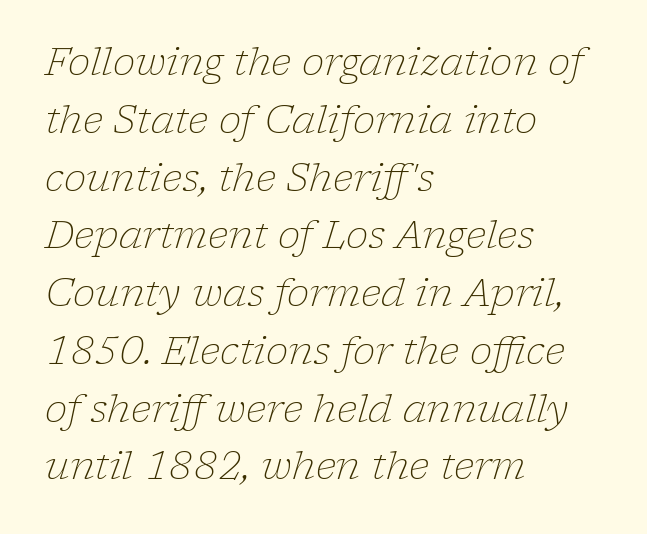
Q: Is the text bold? A: No.
Q: Is the text italic (slanted)? A: Yes, it leans right by about 17 degrees.
Q: Is the typeface a serif or a sans-serif typeface? A: Serif.
Q: Is the text underlined? A: No.
Q: How is the paragraph aligned? A: Left-aligned.
Q: Is the spacing between letters normal or unusually wide? A: Normal.
Q: Is the spacing between lines tight, normal or loose? A: Normal.
Q: Width (condensed, normal, or wide)? A: Normal.
Q: Stroke contrast? A: Low.
Q: x-height? A: Medium.
Q: Monospaced? A: No.
